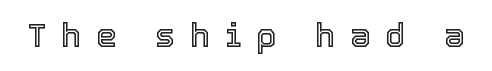
Q: Is the text italic (slanted)? A: No, it is upright.
Q: Is the text underlined? A: No.
Q: Is the spacing between letters normal or unusually wide? A: Unusually wide.
Q: Width (condensed, normal, or wide)? A: Normal.
Q: x-height? A: Medium.
Q: Monospaced? A: No.
